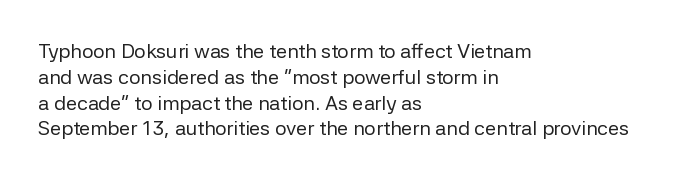
{"italic": "no", "bold": "no", "underline": "no", "align": "left", "line_spacing": "normal", "line_spacing_ratio": 1.29, "letter_spacing": "normal", "letter_spacing_em": 0.0, "glyph_px": 20}
